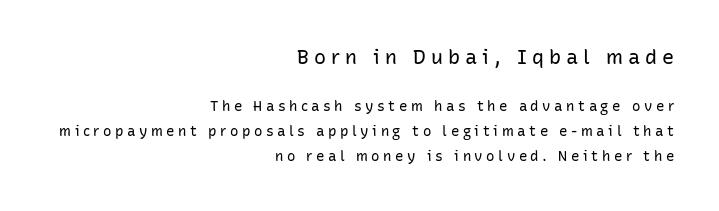
The image shows 20 px text type, upright; set right-aligned, line spacing 1.8x, unusually wide letter spacing (+0.25 em), not underlined; the first (top) block is 1.43x larger.
